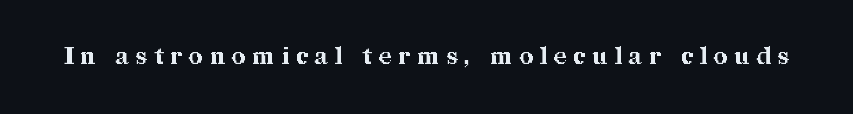
Someone cranked the tracking dial way up on this one. When letters stand straight like this, we call the style roman or upright. Bare-footed words on every line. The strokes are fattened all the way to bold.
